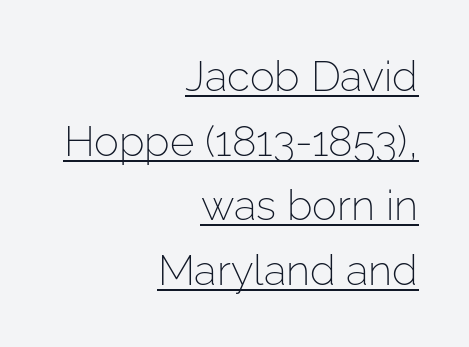
Q: Is the text bold? A: No.
Q: Is the text italic (slanted)? A: No, it is upright.
Q: Is the typeface a serif or a sans-serif typeface? A: Sans-serif.
Q: Is the text underlined? A: Yes.
Q: How is the paragraph aligned? A: Right-aligned.
Q: Is the spacing between letters normal or unusually wide? A: Normal.
Q: Is the spacing between lines tight, normal or loose? A: Normal.
Q: Width (condensed, normal, or wide)? A: Normal.
Q: Stroke contrast? A: Low.
Q: x-height? A: Medium.
Q: Monospaced? A: No.
